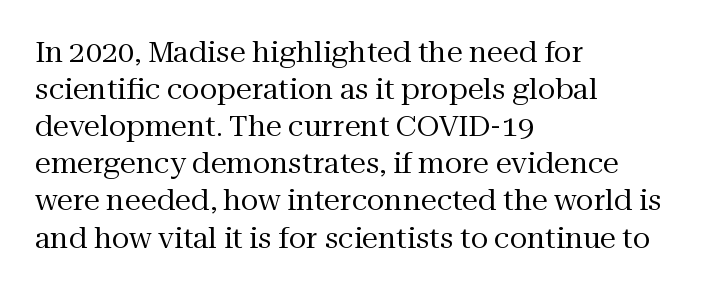
{"serif": "yes", "italic": "no", "bold": "no", "weight": "regular", "width": "normal", "stroke_contrast": "medium", "x_height": "medium", "monospaced": "no", "underline": "no", "align": "left", "line_spacing": "normal", "line_spacing_ratio": 1.28, "letter_spacing": "normal", "letter_spacing_em": 0.0, "glyph_px": 29}
